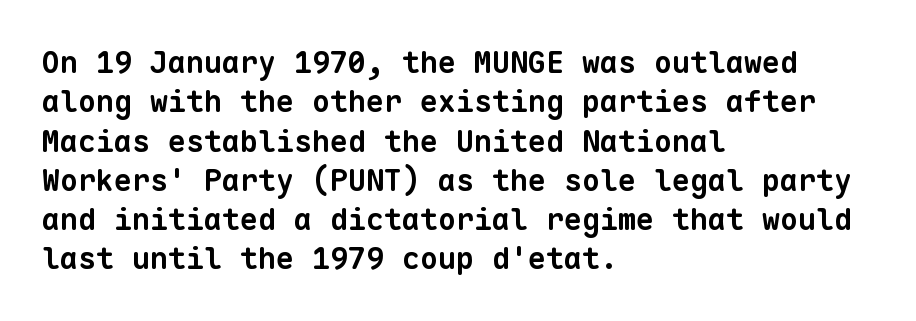
Observe the absence of serifs on each vertical stroke in this sample. Is the letter spacing exaggerated? No — it looks like the ordinary default. You could count columns in this text — the font is strictly monospaced. Underline: absent. The block of text has a typical density, with ordinary space between rows.
